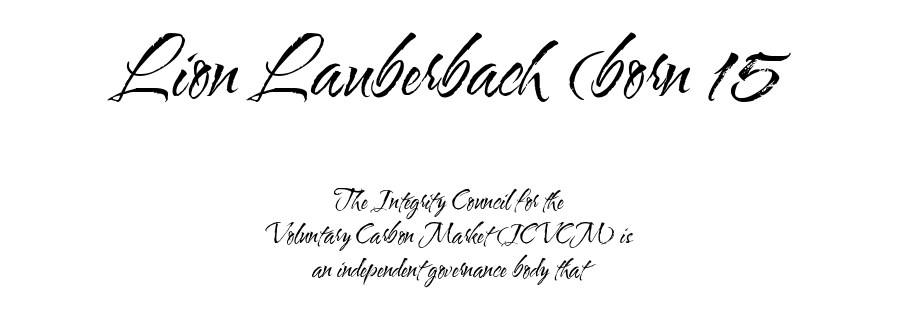
The horizontal fit of the characters is conventional and even. Is this a sans? Yes — the strokes have no serifs. Decoration check: the copy has no underline. Varying glyph widths throughout — classic text-font behaviour.
